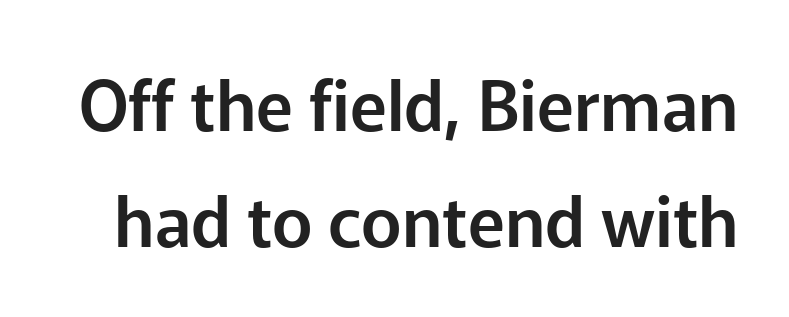
Q: Is the text italic (slanted)? A: No, it is upright.
Q: Is the typeface a serif or a sans-serif typeface? A: Sans-serif.
Q: Is the text underlined? A: No.
Q: Is the spacing between letters normal or unusually wide? A: Normal.
Q: Is the spacing between lines tight, normal or loose? A: Normal.
Q: Width (condensed, normal, or wide)? A: Normal.
Q: Stroke contrast? A: Low.
Q: x-height? A: Medium.
Q: Monospaced? A: No.
